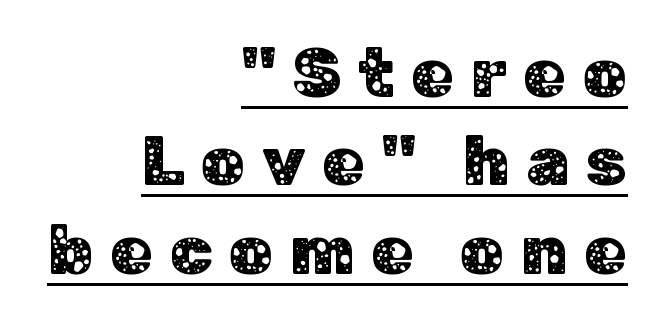
Normally led — the rows are evenly, conventionally spaced. Note: no serifs on the glyphs. Someone cranked the tracking dial way up on this one. The rendered words wear a rule along their underside. The specimen reads as upright at a glance.
